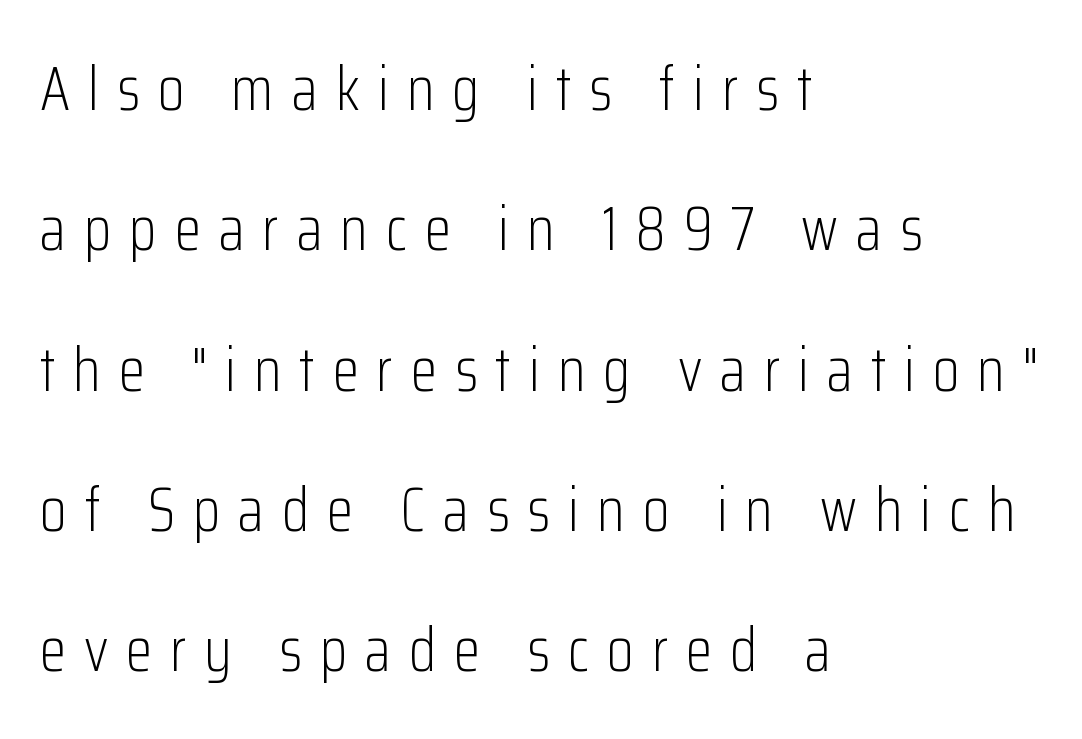
Serifs: no, the terminals of the letterforms are clean. The tracking jumps out immediately: characters are airy and widely separated. Is there any slant? The stems are plumb. Quick note: underline off.
